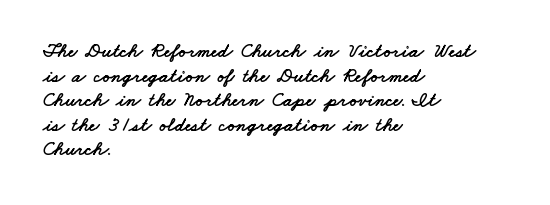
The image shows 20 px text type; set left-aligned, line spacing 1.23x, normal letter spacing, not underlined.
